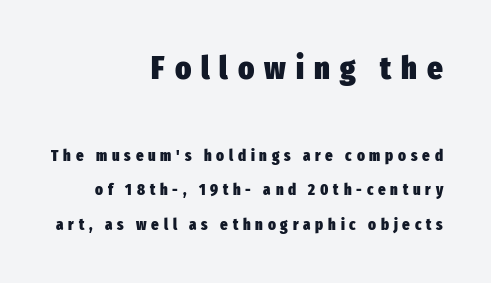
Q: Is the text bold? A: Yes.
Q: Is the text italic (slanted)? A: No, it is upright.
Q: Is the typeface a serif or a sans-serif typeface? A: Sans-serif.
Q: Is the text underlined? A: No.
Q: How is the paragraph aligned? A: Right-aligned.
Q: Is the spacing between letters normal or unusually wide? A: Unusually wide.
Q: Is the spacing between lines tight, normal or loose? A: Loose.
Q: Which block of text is set in a larger size, the first (top) or the second (bottom)? A: The first (top) one.
Q: Width (condensed, normal, or wide)? A: Condensed.
Q: Stroke contrast? A: Low.
Q: x-height? A: Medium.
Q: Monospaced? A: No.
